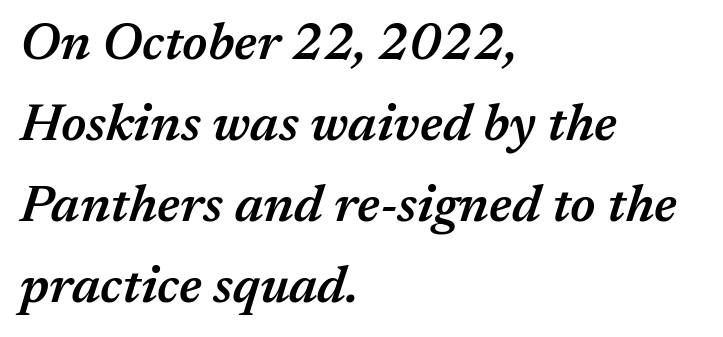
The image shows 52 px semibold type, italic (leaning right); set left-aligned, normal line spacing (1.56x), normal letter spacing, not underlined; medium stroke contrast and a medium x-height.
